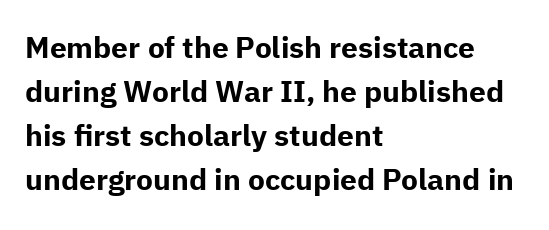
Only glyphs here, with clear space below each row. Compared with typical body copy, the letter spacing here is the same. In terms of weight, the rendering is a true, heavy bold. Does the type have serifs? No, each stem ends abruptly. The letters stand upright; this is a roman face.
